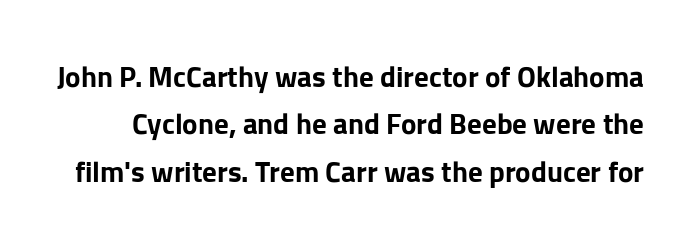
Q: Is the text bold? A: Yes.
Q: Is the text italic (slanted)? A: No, it is upright.
Q: Is the typeface a serif or a sans-serif typeface? A: Sans-serif.
Q: Is the text underlined? A: No.
Q: Is the spacing between letters normal or unusually wide? A: Normal.
Q: Is the spacing between lines tight, normal or loose? A: Normal.
Q: Width (condensed, normal, or wide)? A: Normal.
Q: Stroke contrast? A: Low.
Q: x-height? A: Medium.
Q: Monospaced? A: No.
